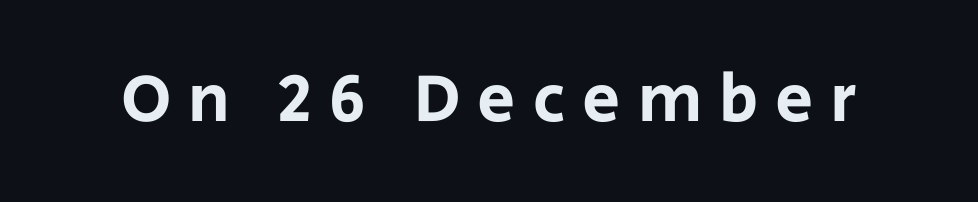
{"serif": "no", "italic": "no", "width": "normal", "stroke_contrast": "low", "x_height": "large", "monospaced": "no", "underline": "no", "letter_spacing": "wide", "letter_spacing_em": 0.25, "glyph_px": 68}
